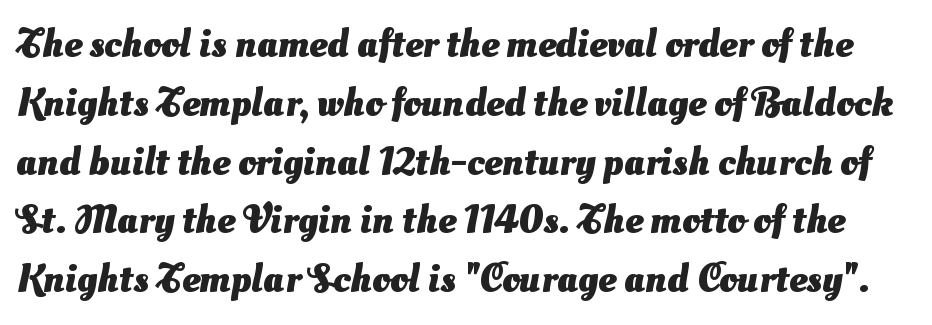
Looks like regular typesetting: each glyph gets only the width it needs. Look at the stroke-to-counter ratio: heavy, a bold. The glyphs in this specimen are sans serif. Tracking value appears to be zero — textbook default spacing.
